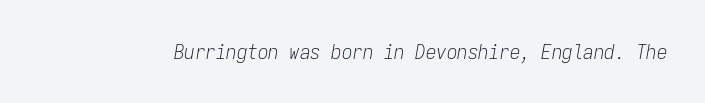
Rendered with sloped, italic letterforms. Letter spacing: default. Caption: face not bold, strokes unweighted. The specimen omits any rule beneath the text block's lines.
